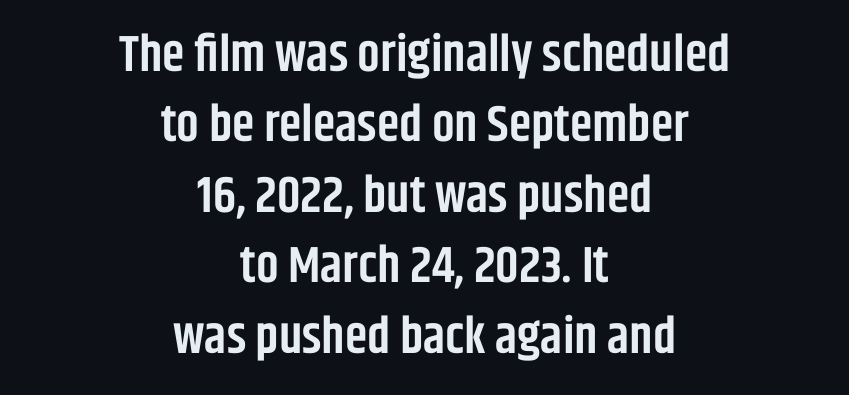
{"serif": "no", "italic": "no", "bold": "semi", "weight": "semibold", "width": "condensed", "stroke_contrast": "low", "x_height": "large", "monospaced": "no", "underline": "no", "align": "center", "line_spacing": "normal", "line_spacing_ratio": 1.38, "letter_spacing": "normal", "letter_spacing_em": 0.0, "glyph_px": 51}
